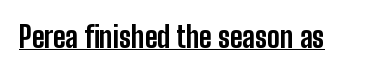
{"serif": "no", "italic": "no", "bold": "yes", "weight": "bold", "width": "condensed", "stroke_contrast": "low", "x_height": "medium", "monospaced": "no", "underline": "yes", "letter_spacing": "normal", "letter_spacing_em": 0.0, "glyph_px": 29}
